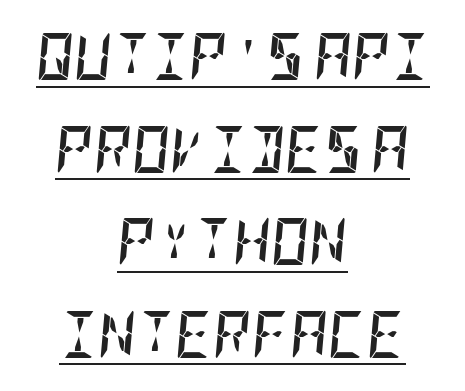
Whoever set this chose breathing room over compactness in the vertical rhythm. The typography opts for an oblique posture over an upright one. Inter-character spacing is left at the font's built-in metrics. Is the type bold? Yes — the strokes are clearly thick and heavy.
